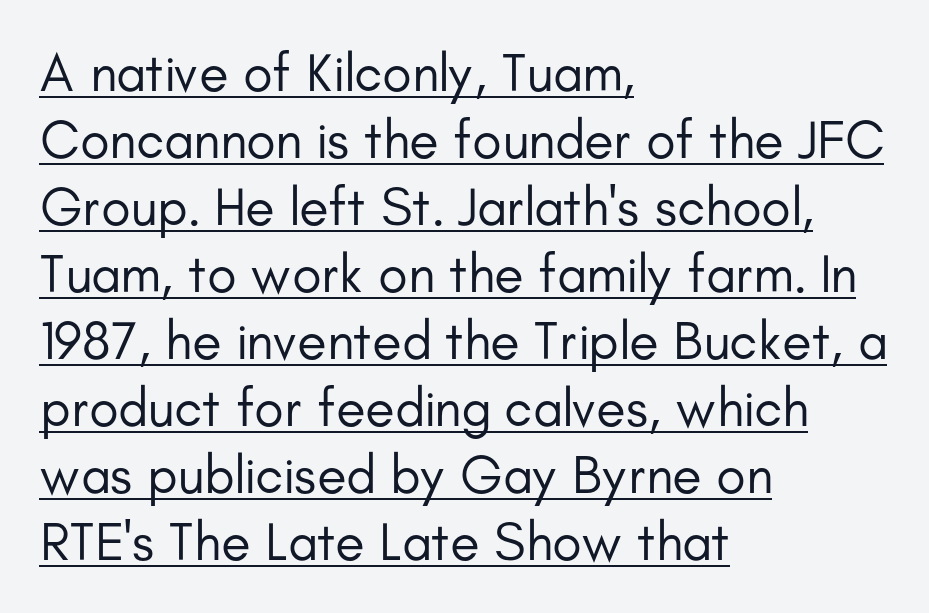
{"serif": "no", "italic": "no", "bold": "no", "weight": "regular", "width": "normal", "stroke_contrast": "low", "x_height": "small", "monospaced": "no", "underline": "yes", "align": "left", "line_spacing_ratio": 1.24, "letter_spacing": "normal", "letter_spacing_em": 0.0, "glyph_px": 54}
